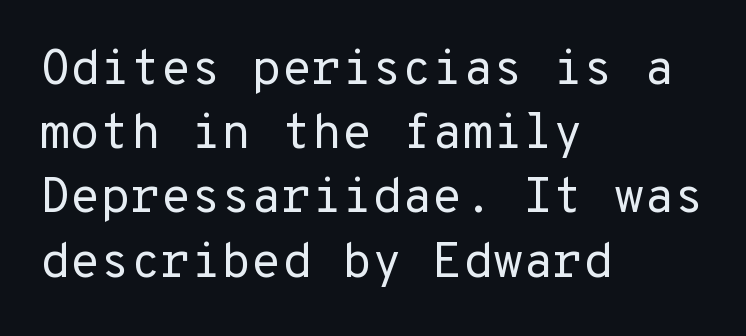
{"serif": "no", "italic": "no", "bold": "no", "weight": "regular", "width": "normal", "stroke_contrast": "low", "x_height": "medium", "monospaced": "yes", "underline": "no", "align": "left", "line_spacing": "normal", "line_spacing_ratio": 1.31, "letter_spacing": "normal", "letter_spacing_em": 0.0, "glyph_px": 49}
